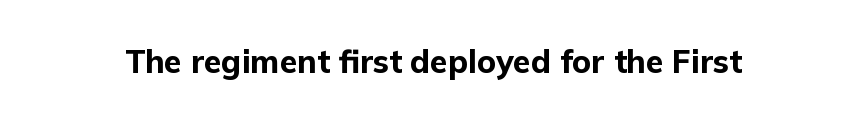
Q: Is the text bold? A: Yes.
Q: Is the text italic (slanted)? A: No, it is upright.
Q: Is the typeface a serif or a sans-serif typeface? A: Sans-serif.
Q: Is the text underlined? A: No.
Q: Is the spacing between letters normal or unusually wide? A: Normal.
Q: Width (condensed, normal, or wide)? A: Normal.
Q: Stroke contrast? A: Low.
Q: x-height? A: Medium.
Q: Monospaced? A: No.
